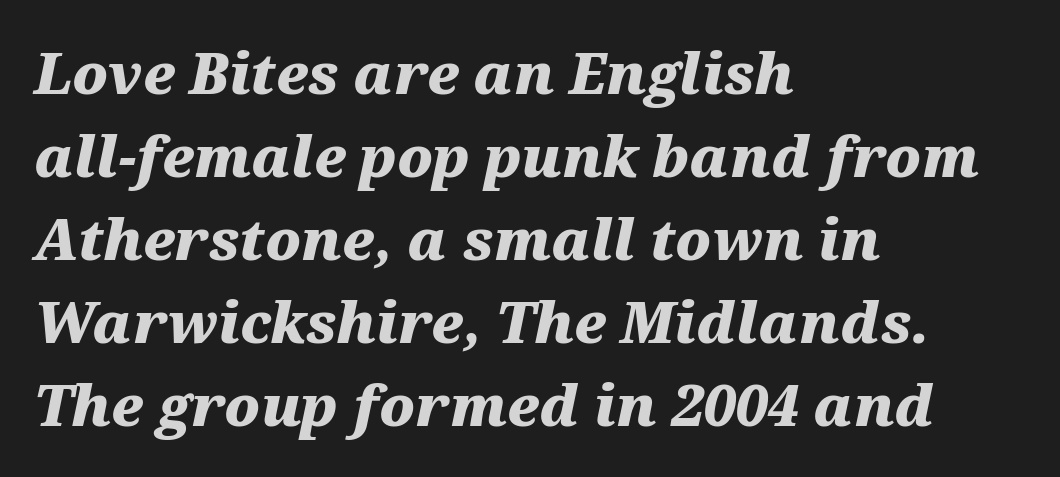
{"italic": "yes", "lean": "right", "slant_degrees": 12, "bold": "yes", "weight": "heavy", "width": "wide", "stroke_contrast": "medium", "x_height": "medium", "monospaced": "no", "underline": "no", "align": "left", "line_spacing": "normal", "line_spacing_ratio": 1.48, "letter_spacing": "normal", "letter_spacing_em": 0.0, "glyph_px": 56}
